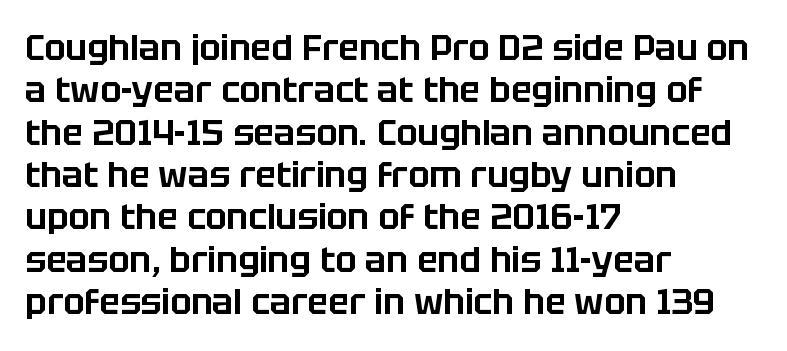
{"serif": "no", "italic": "no", "width": "normal", "stroke_contrast": "low", "x_height": "large", "monospaced": "no", "underline": "no", "align": "left", "line_spacing_ratio": 1.21, "letter_spacing": "normal", "letter_spacing_em": 0.0, "glyph_px": 35}
